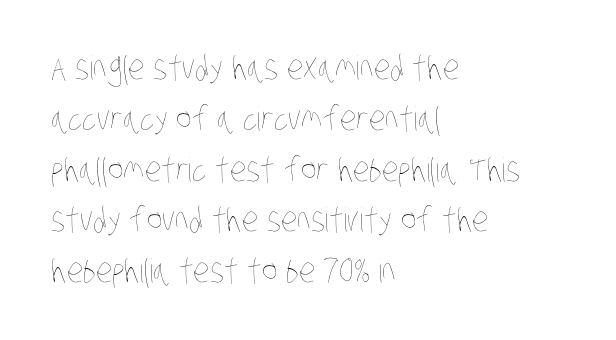
The image shows 33 px thin, condensed type; set left-aligned, normal line spacing (1.54x), normal letter spacing, not underlined; low stroke contrast and a large x-height.
